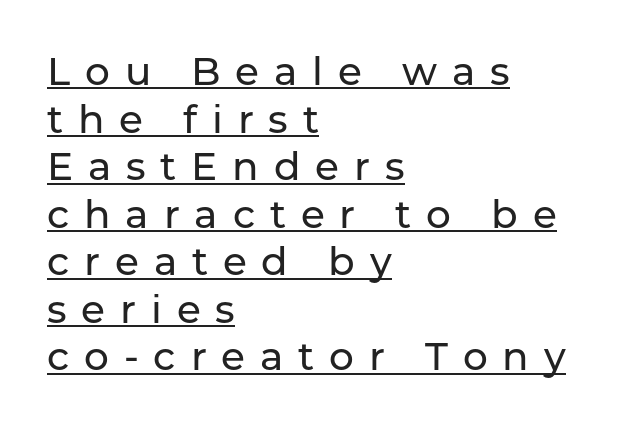
The characters display no serif detailing; their extremities are plain. The line texture is sparse and dotted thanks to wide tracking. Italic? Not at all — the glyphs are vertical. Every word sits above its own underline. Caption: multi-line text, flush left, ragged right.
